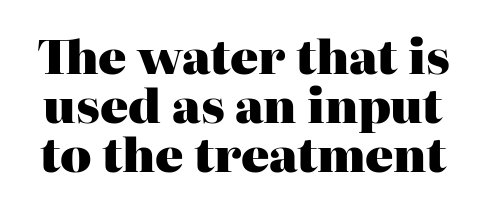
The image shows 47 px heavy serif type, upright; set tight line spacing (1.04x), normal letter spacing, not underlined; high stroke contrast and a medium x-height.
